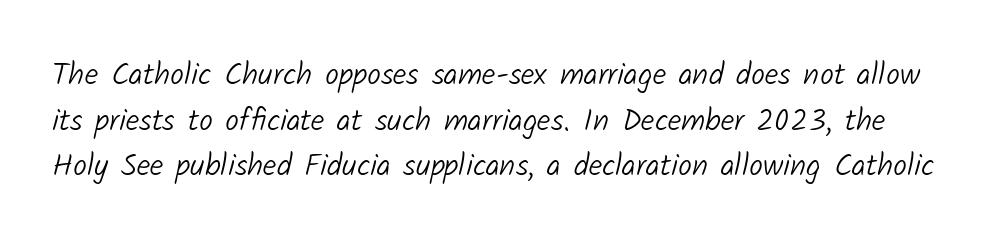
The image shows 31 px light sans-serif type; set normal line spacing (1.47x), normal letter spacing, not underlined; low stroke contrast and a medium x-height.
